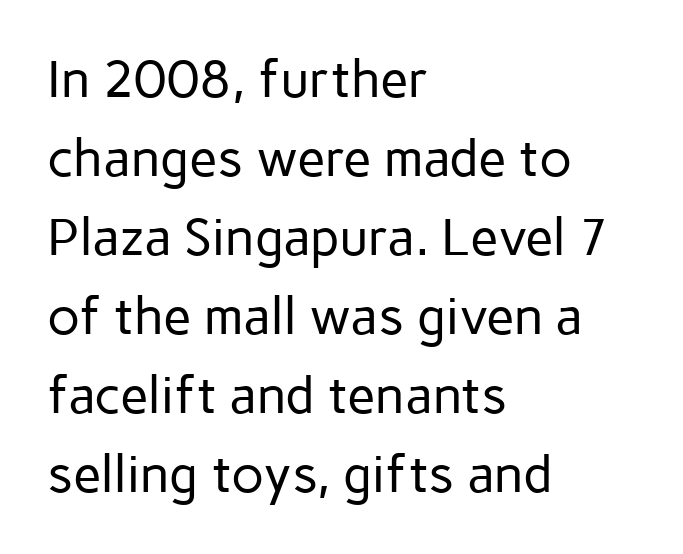
Q: Is the text bold? A: No.
Q: Is the text italic (slanted)? A: No, it is upright.
Q: Is the typeface a serif or a sans-serif typeface? A: Sans-serif.
Q: Is the text underlined? A: No.
Q: How is the paragraph aligned? A: Left-aligned.
Q: Is the spacing between letters normal or unusually wide? A: Normal.
Q: Is the spacing between lines tight, normal or loose? A: Normal.
Q: Width (condensed, normal, or wide)? A: Normal.
Q: Stroke contrast? A: Low.
Q: x-height? A: Medium.
Q: Monospaced? A: No.
